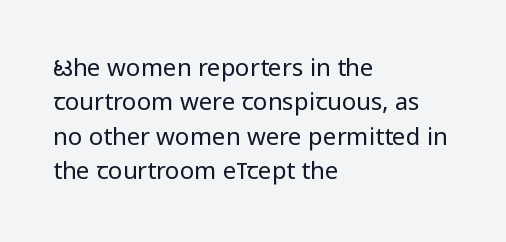
Vertical stems look standard width or narrower in stroke. Default kerning and tracking; the words read as compact shapes. These lines are set flush left with a ragged right edge. The baseline area is clear.
